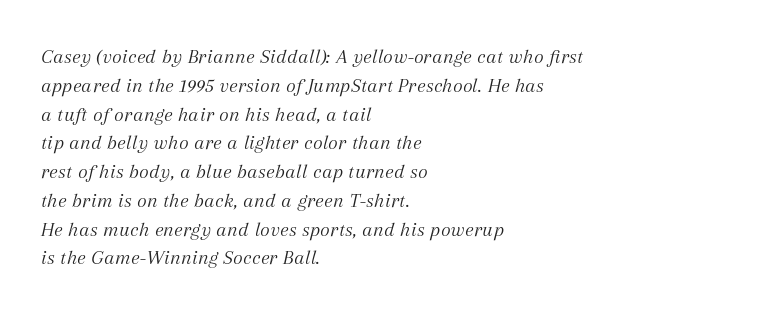
The image shows 21 px text type, italic (leaning right); set left-aligned, normal line spacing (1.37x), normal letter spacing, not underlined.
